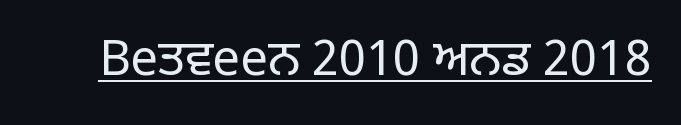
{"serif": "no", "italic": "no", "bold": "no", "weight": "regular", "width": "normal", "stroke_contrast": "low", "x_height": "large", "monospaced": "no", "underline": "yes", "letter_spacing": "normal", "letter_spacing_em": 0.0, "glyph_px": 49}
